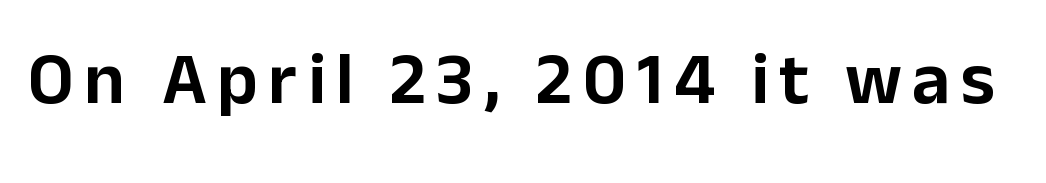
Serif or sans? Sans — the stroke terminals are bare. These lines were composed using upright roman letters. Here the designer chose a conventional face with non-uniform glyph widths. The area under the type is left untouched.
